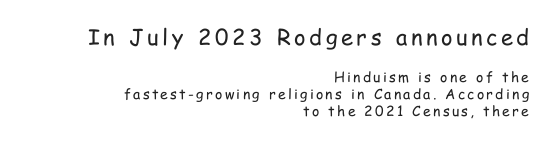
The image shows 22 px text type, upright; set right-aligned, line spacing 1.23x, not underlined; the first (top) block is 1.57x larger.
